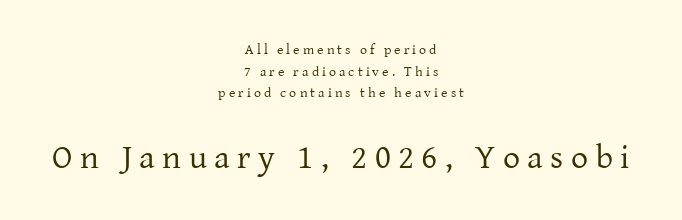
Q: Is the text bold? A: No.
Q: Is the text italic (slanted)? A: No, it is upright.
Q: Is the typeface a serif or a sans-serif typeface? A: Serif.
Q: Is the text underlined? A: No.
Q: How is the paragraph aligned? A: Centered.
Q: Is the spacing between letters normal or unusually wide? A: Unusually wide.
Q: Is the spacing between lines tight, normal or loose? A: Normal.
Q: Which block of text is set in a larger size, the first (top) or the second (bottom)? A: The second (bottom) one.
Q: Width (condensed, normal, or wide)? A: Normal.
Q: Stroke contrast? A: Low.
Q: x-height? A: Medium.
Q: Monospaced? A: No.
